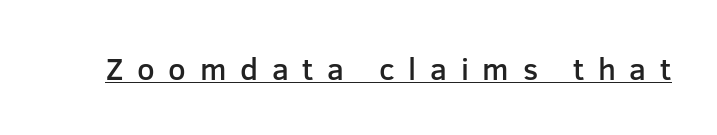
In designer terms, the underline attribute is active on this setting. Does the weight exceed regular? Yes, but only to semibold. Do the characters align in a grid? No, the font is proportional. Notice how the stems are strictly vertical — no italics here. In terms of letterspacing, this is a distinctly airy, spread setting.
